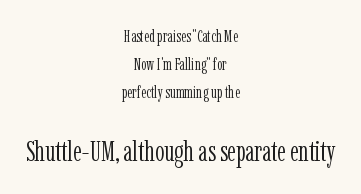
The face used here is seriffed, in the tradition of book romans. This is roman type, the default non-slanted kind. Centered paragraph, ragged on both sides. This rendering features lettering with no underline.
